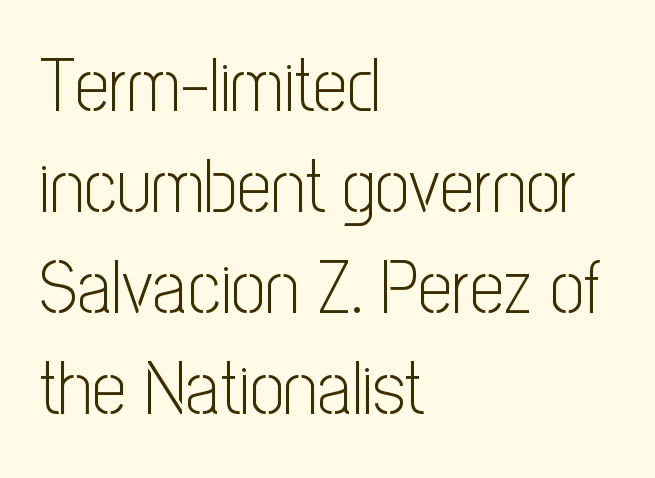
{"serif": "no", "italic": "no", "bold": "no", "weight": "light", "width": "condensed", "stroke_contrast": "low", "x_height": "medium", "monospaced": "no", "underline": "no", "align": "left", "line_spacing": "normal", "line_spacing_ratio": 1.33, "letter_spacing": "normal", "letter_spacing_em": 0.0, "glyph_px": 76}
